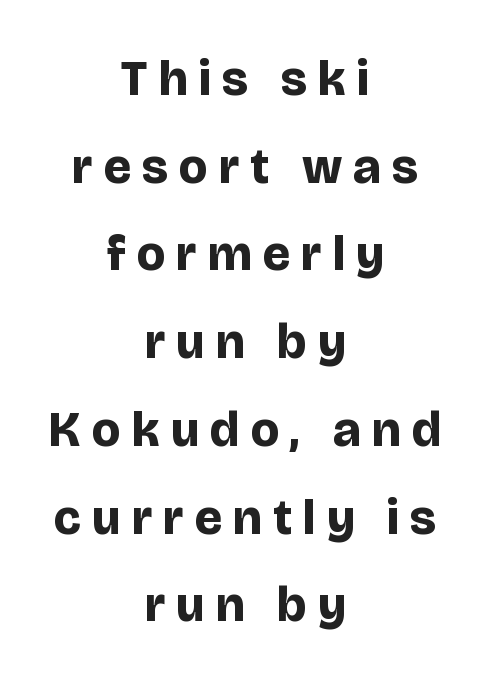
Q: Is the text bold? A: Yes.
Q: Is the text italic (slanted)? A: No, it is upright.
Q: Is the typeface a serif or a sans-serif typeface? A: Sans-serif.
Q: Is the text underlined? A: No.
Q: How is the paragraph aligned? A: Centered.
Q: Is the spacing between letters normal or unusually wide? A: Unusually wide.
Q: Width (condensed, normal, or wide)? A: Normal.
Q: Stroke contrast? A: Low.
Q: x-height? A: Large.
Q: Monospaced? A: No.
